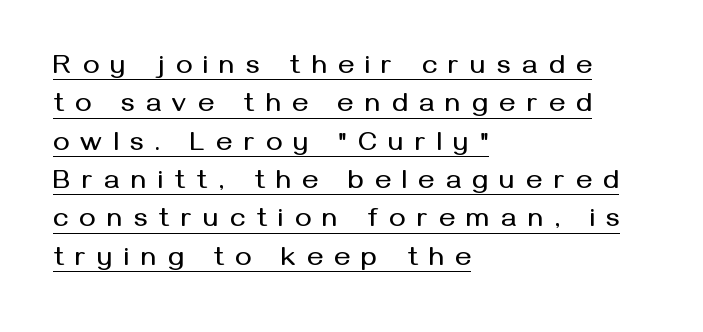
Q: Is the text italic (slanted)? A: No, it is upright.
Q: Is the text underlined? A: Yes.
Q: How is the paragraph aligned? A: Left-aligned.
Q: Is the spacing between letters normal or unusually wide? A: Unusually wide.
Q: Is the spacing between lines tight, normal or loose? A: Normal.
